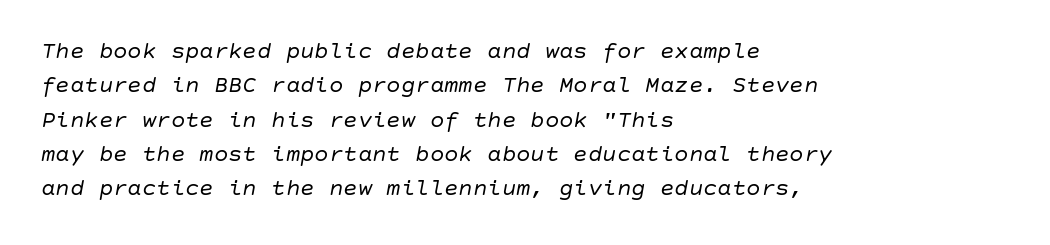
{"italic": "yes", "lean": "right", "slant_degrees": 10, "bold": "no", "underline": "no", "align": "left", "line_spacing": "normal", "line_spacing_ratio": 1.43, "letter_spacing": "normal", "letter_spacing_em": 0.0, "glyph_px": 24}
